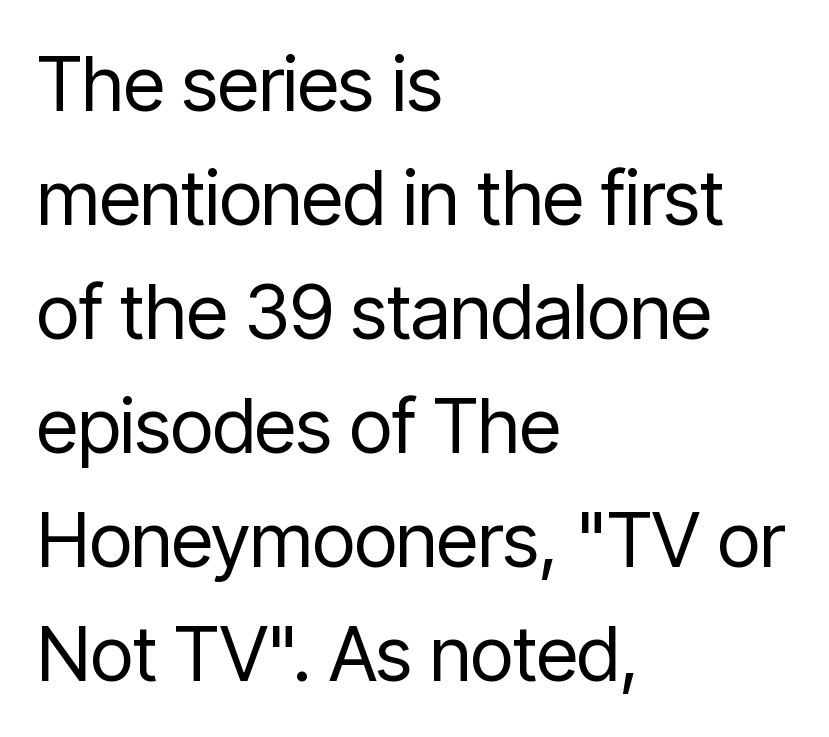
The image shows 76 px regular-weight, condensed sans-serif type, upright; set left-aligned, normal line spacing (1.5x), normal letter spacing, not underlined; low stroke contrast and a medium x-height.
